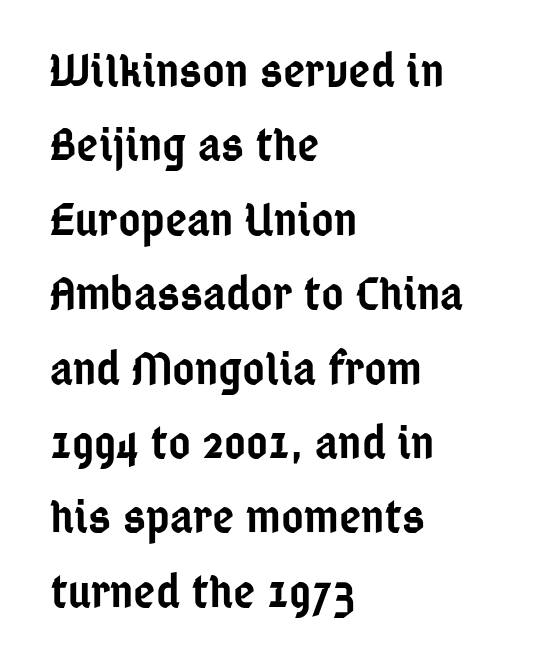
{"serif": "no", "italic": "no", "bold": "semi", "weight": "semibold", "width": "condensed", "stroke_contrast": "low", "x_height": "medium", "monospaced": "no", "underline": "no", "align": "left", "line_spacing": "normal", "line_spacing_ratio": 1.55, "letter_spacing": "normal", "letter_spacing_em": 0.0, "glyph_px": 48}
